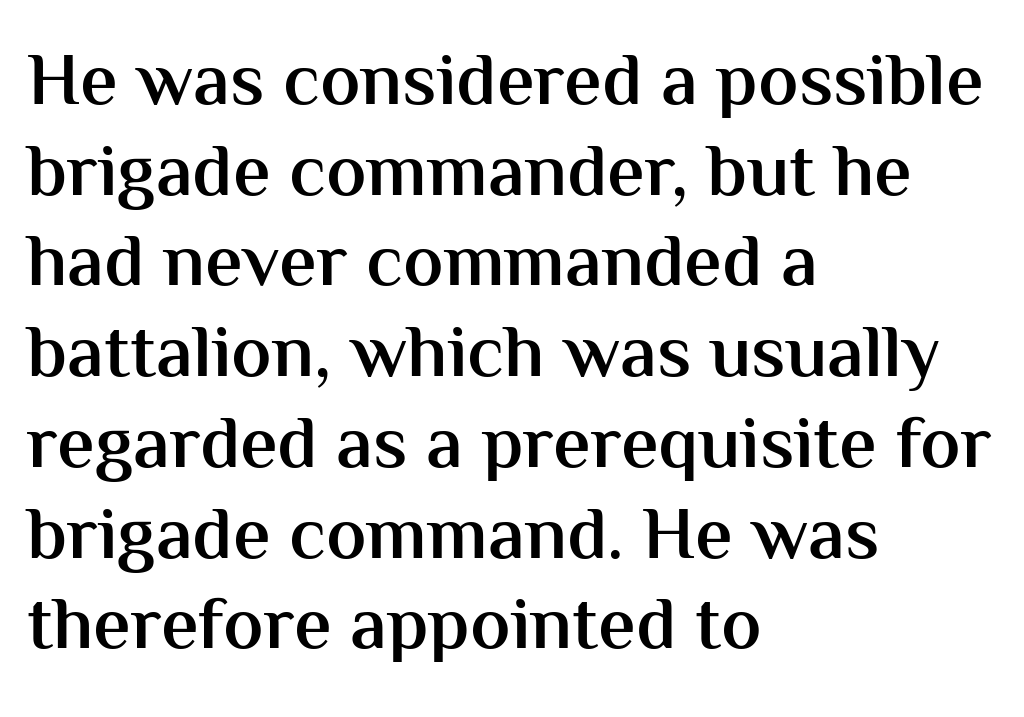
Q: Is the text bold? A: Semi-bold.
Q: Is the text italic (slanted)? A: No, it is upright.
Q: Is the typeface a serif or a sans-serif typeface? A: Sans-serif.
Q: Is the text underlined? A: No.
Q: How is the paragraph aligned? A: Left-aligned.
Q: Is the spacing between letters normal or unusually wide? A: Normal.
Q: Width (condensed, normal, or wide)? A: Normal.
Q: Stroke contrast? A: Medium.
Q: x-height? A: Medium.
Q: Monospaced? A: No.
